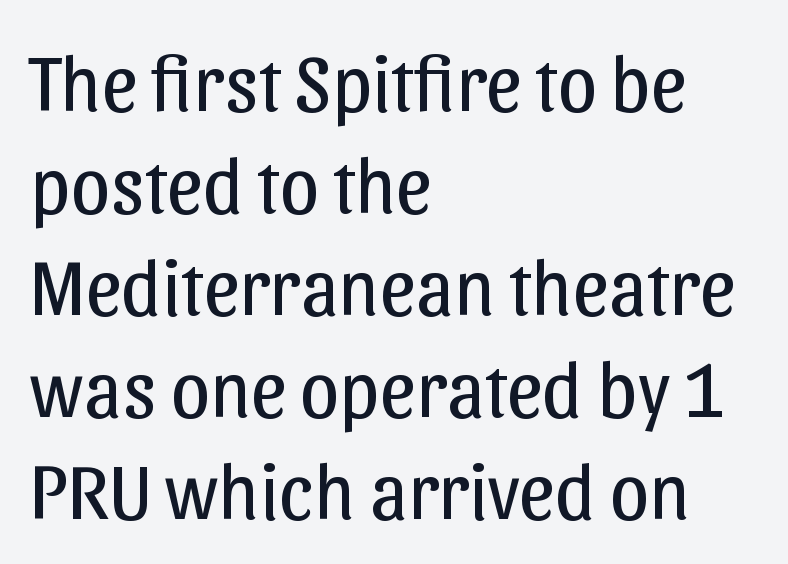
Inter-character spacing is left at the font's built-in metrics. A typesetter would call this proportional, since set widths differ per character. This reads as an unemphasized weight, regular at the heaviest. Honestly, there is no underline to notice here at all. Letterform terminals end flat and unadorned throughout the passage.
